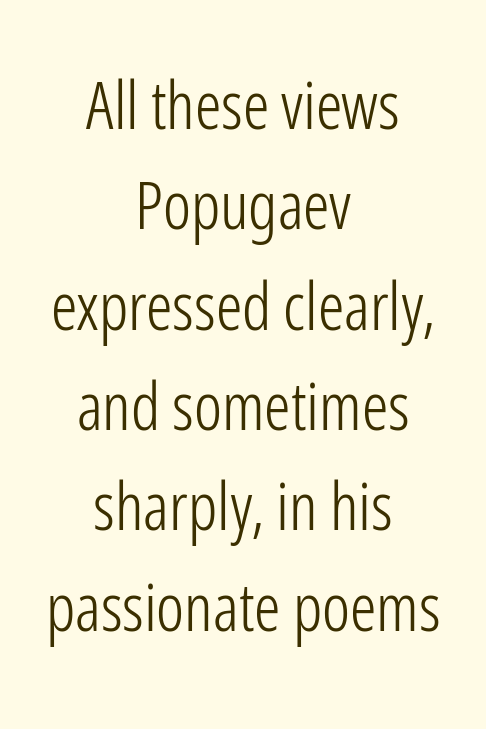
The face used here is proportionally spaced, like ordinary book or web type. Is this a heavy cut? Hardly; it is regular or lighter. Students, note that the glyphs here touch the page at normal intervals. The string is rendered with underlining switched off.
